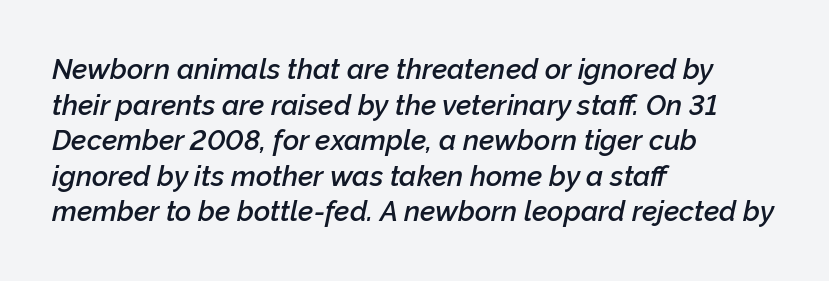
{"italic": "yes", "lean": "right", "slant_degrees": 12, "bold": "semi", "weight": "semibold", "width": "normal", "stroke_contrast": "low", "x_height": "medium", "monospaced": "no", "underline": "no", "align": "left", "line_spacing": "normal", "line_spacing_ratio": 1.27, "letter_spacing": "normal", "letter_spacing_em": 0.0, "glyph_px": 28}
